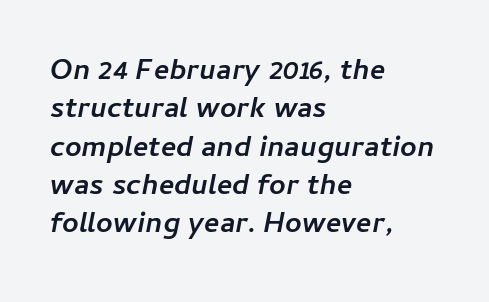
Each letter keeps its own natural width here, so spacing adapts to shape. Vertical spacing — default. Words appear dense and cohesive because spacing is normal. One-word summary of the alignment: left.
